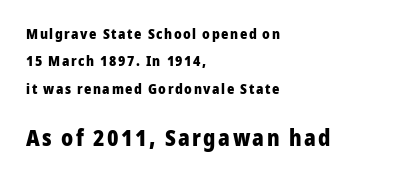
The image shows 22 px bold type, upright; set left-aligned, loose line spacing (1.95x), not underlined; the second (bottom) block is 1.57x larger.
